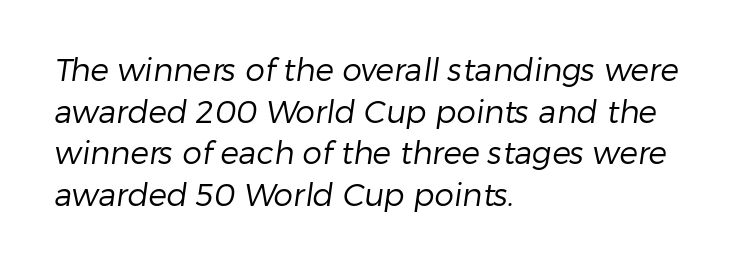
Q: Is the text bold? A: No.
Q: Is the typeface a serif or a sans-serif typeface? A: Sans-serif.
Q: Is the text underlined? A: No.
Q: How is the paragraph aligned? A: Left-aligned.
Q: Is the spacing between letters normal or unusually wide? A: Normal.
Q: Is the spacing between lines tight, normal or loose? A: Normal.
Q: Width (condensed, normal, or wide)? A: Normal.
Q: Stroke contrast? A: Low.
Q: x-height? A: Medium.
Q: Monospaced? A: No.
